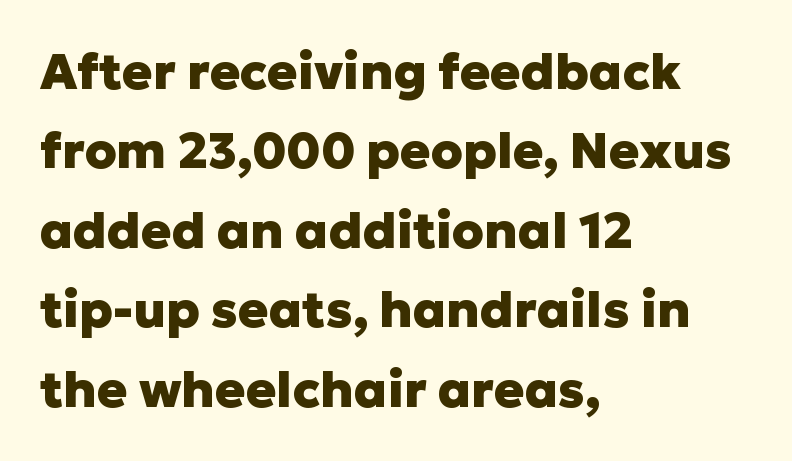
The image shows 50 px heavy sans-serif type, upright; set left-aligned, normal line spacing (1.59x), normal letter spacing, not underlined; low stroke contrast and a medium x-height.
